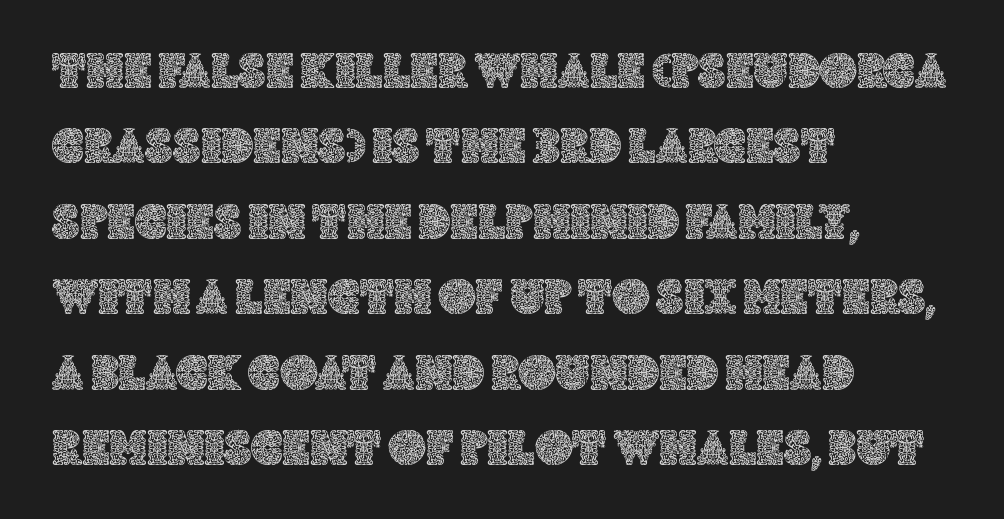
Q: Is the text italic (slanted)? A: No, it is upright.
Q: Is the text underlined? A: No.
Q: How is the paragraph aligned? A: Left-aligned.
Q: Is the spacing between letters normal or unusually wide? A: Normal.
Q: Is the spacing between lines tight, normal or loose? A: Normal.
Q: Width (condensed, normal, or wide)? A: Normal.
Q: x-height? A: Large.
Q: Monospaced? A: No.
